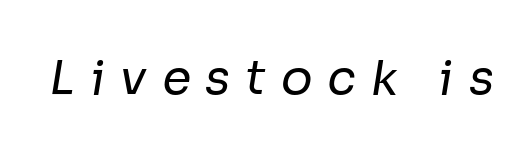
Q: Is the text bold? A: No.
Q: Is the typeface a serif or a sans-serif typeface? A: Sans-serif.
Q: Is the text underlined? A: No.
Q: Is the spacing between letters normal or unusually wide? A: Unusually wide.
Q: Width (condensed, normal, or wide)? A: Normal.
Q: Stroke contrast? A: Low.
Q: x-height? A: Medium.
Q: Monospaced? A: No.
